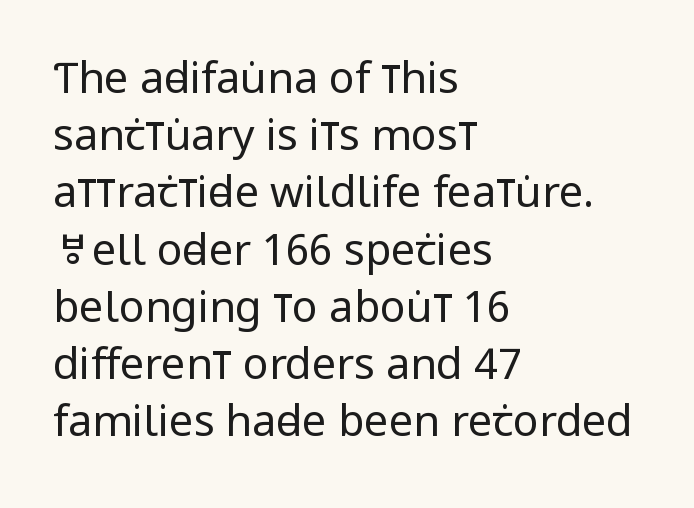
These lines are rendered in a variable-pitch font. Normally led — the rows are evenly, conventionally spaced. Is the type heavy? It reads as light-to-regular instead. The text was rendered using a sans face with plain stroke endings. A typesetter would mark this as roman, not italic.
